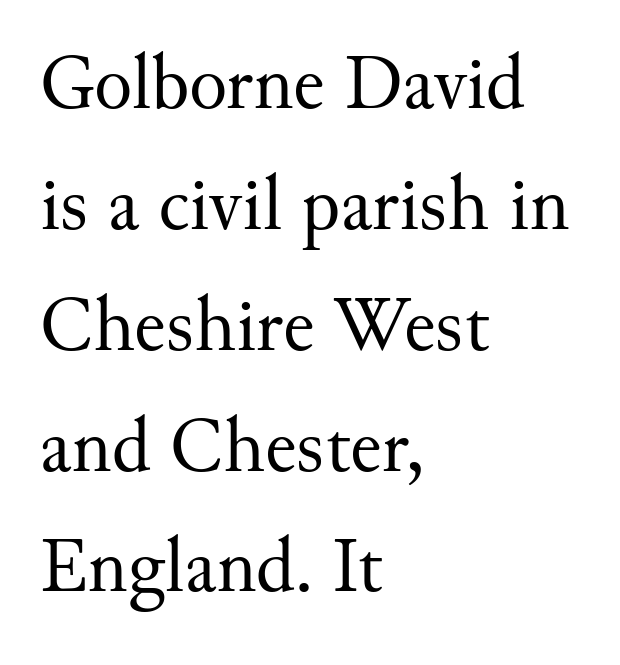
{"serif": "yes", "italic": "no", "bold": "no", "weight": "regular", "width": "normal", "stroke_contrast": "medium", "x_height": "small", "monospaced": "no", "underline": "no", "align": "left", "line_spacing": "normal", "line_spacing_ratio": 1.53, "letter_spacing": "normal", "letter_spacing_em": 0.0, "glyph_px": 79}
